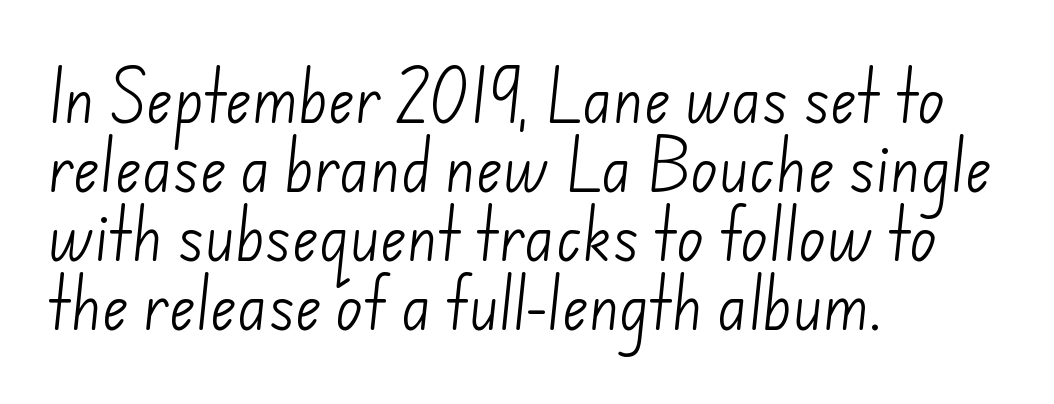
This reads as an unemphasized weight, regular at the heaviest. Letters rest on an invisible, unmarked baseline. The lines in this sample share a left origin and differ only in where they stop. Serif or sans? Sans — the stroke terminals are bare.
